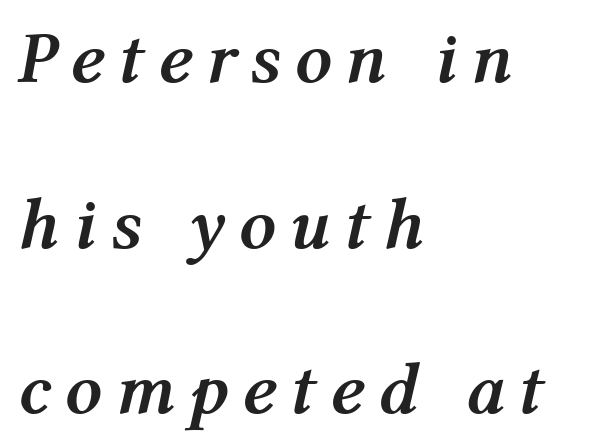
{"italic": "yes", "lean": "right", "slant_degrees": 12, "bold": "yes", "weight": "semibold", "width": "normal", "stroke_contrast": "medium", "x_height": "medium", "monospaced": "no", "underline": "no", "align": "left", "line_spacing": "loose", "line_spacing_ratio": 2.27, "glyph_px": 73}
